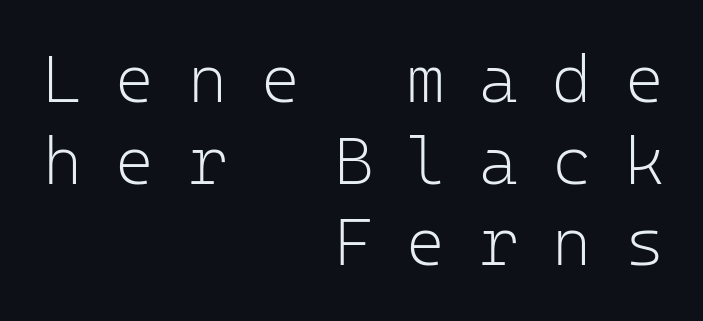
The image shows 67 px light sans-serif type, upright, monospaced; set right-aligned, line spacing 1.22x, unusually wide letter spacing (+0.5 em), not underlined; low stroke contrast and a medium x-height.
